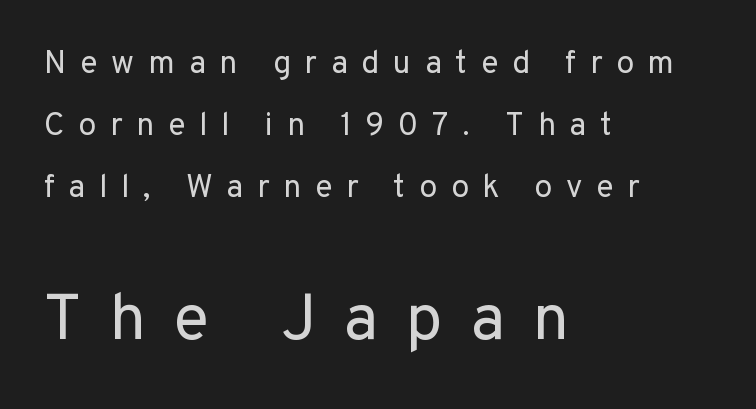
Q: Is the text bold? A: No.
Q: Is the text italic (slanted)? A: No, it is upright.
Q: Is the typeface a serif or a sans-serif typeface? A: Sans-serif.
Q: Is the text underlined? A: No.
Q: How is the paragraph aligned? A: Left-aligned.
Q: Is the spacing between letters normal or unusually wide? A: Unusually wide.
Q: Is the spacing between lines tight, normal or loose? A: Loose.
Q: Which block of text is set in a larger size, the first (top) or the second (bottom)? A: The second (bottom) one.
Q: Width (condensed, normal, or wide)? A: Normal.
Q: Stroke contrast? A: Low.
Q: x-height? A: Medium.
Q: Monospaced? A: No.
